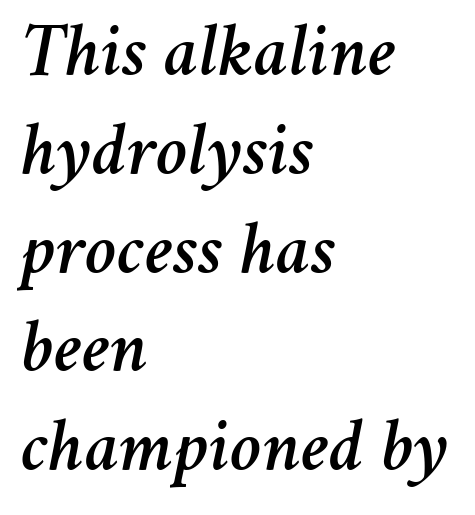
{"italic": "yes", "lean": "right", "slant_degrees": 11, "width": "normal", "stroke_contrast": "medium", "x_height": "medium", "monospaced": "no", "underline": "no", "align": "left", "line_spacing": "normal", "line_spacing_ratio": 1.3, "letter_spacing": "normal", "letter_spacing_em": 0.0, "glyph_px": 76}
